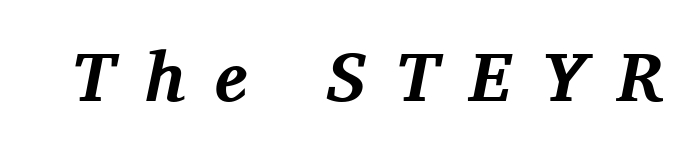
{"serif": "yes", "italic": "yes", "lean": "right", "slant_degrees": 11, "bold": "yes", "weight": "bold", "width": "normal", "stroke_contrast": "medium", "x_height": "medium", "monospaced": "no", "underline": "no", "letter_spacing": "wide", "letter_spacing_em": 0.42, "glyph_px": 70}
